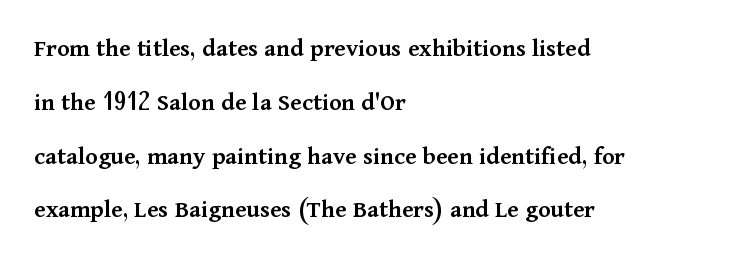
{"italic": "no", "bold": "semi", "underline": "no", "align": "left", "line_spacing": "loose", "line_spacing_ratio": 2.07, "letter_spacing": "normal", "letter_spacing_em": 0.0, "glyph_px": 26}
